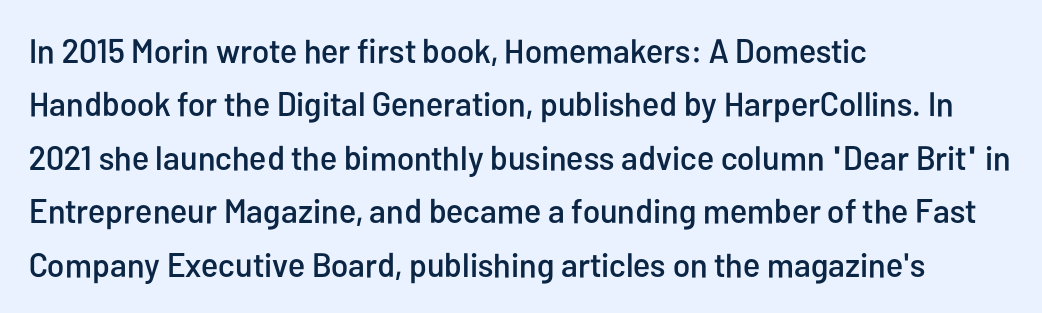
Q: Is the text italic (slanted)? A: No, it is upright.
Q: Is the typeface a serif or a sans-serif typeface? A: Sans-serif.
Q: Is the text underlined? A: No.
Q: How is the paragraph aligned? A: Left-aligned.
Q: Is the spacing between letters normal or unusually wide? A: Normal.
Q: Is the spacing between lines tight, normal or loose? A: Normal.
Q: Width (condensed, normal, or wide)? A: Condensed.
Q: Stroke contrast? A: Low.
Q: x-height? A: Medium.
Q: Monospaced? A: No.
